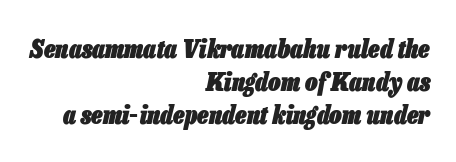
{"italic": "yes", "lean": "right", "slant_degrees": 13, "bold": "yes", "underline": "no", "align": "right", "line_spacing": "normal", "line_spacing_ratio": 1.33, "letter_spacing": "normal", "letter_spacing_em": 0.0, "glyph_px": 25}
